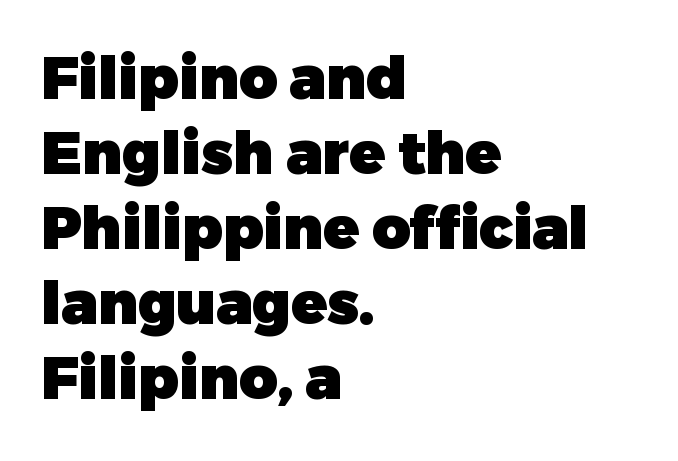
As a designer I'd log this as weight 700, bold. The face used here is rendered with its standard letterfit. These lines were composed using upright roman letters. Type without underlining. The typesetter chose a ragged-right arrangement here.
